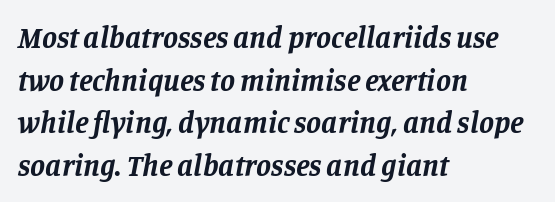
Varying glyph widths throughout — classic text-font behaviour. Nobody touched the tracking dial on this one. Compared with an ordinary text face, these strokes are far heavier — a full bold. The rendering applies a slant to the glyphs. The setting favours the left margin, as ordinary paragraphs usually do.
